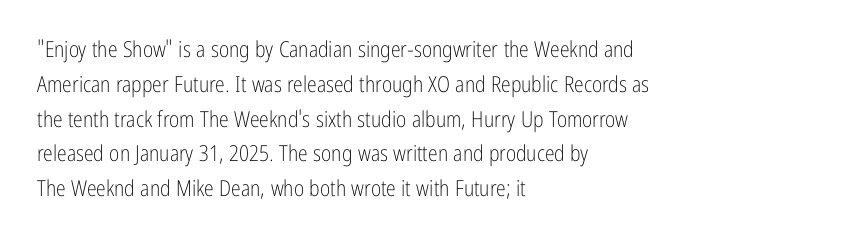
All the whitespace from short lines collects on the right. No extra tracking has been applied to these lines. Characters remain perfectly vertical along every line. The space beneath each line is pristine and unruled. Vertical stems look standard width or narrower in stroke.
